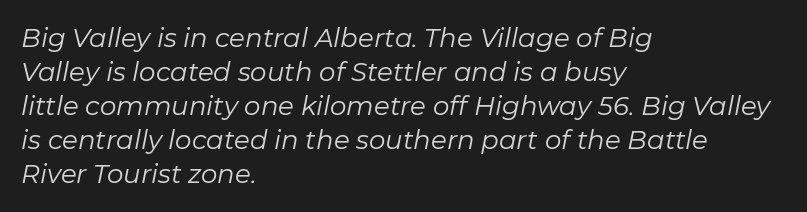
Q: Is the text bold? A: No.
Q: Is the text italic (slanted)? A: Yes, it leans right by about 11 degrees.
Q: Is the text underlined? A: No.
Q: How is the paragraph aligned? A: Left-aligned.
Q: Is the spacing between letters normal or unusually wide? A: Normal.
Q: Is the spacing between lines tight, normal or loose? A: Normal.
